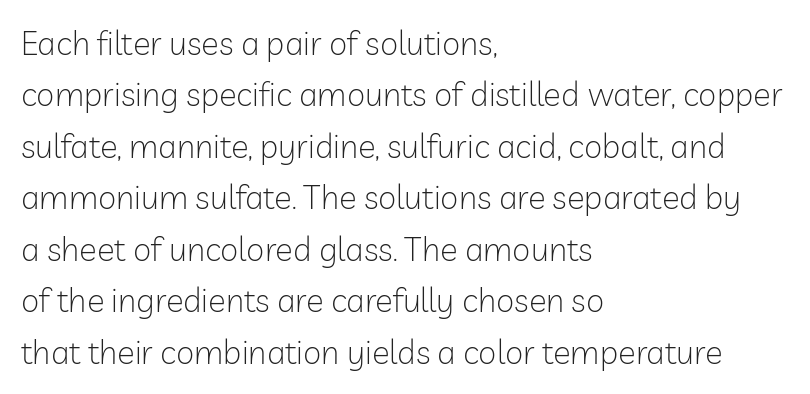
The face used here is proportionally spaced, like ordinary book or web type. The typeface chosen for these lines omits serifs. The passage shown is not bold in any degree. A clean baseline with only descenders dipping below it. The setting favours the left margin, as ordinary paragraphs usually do.
